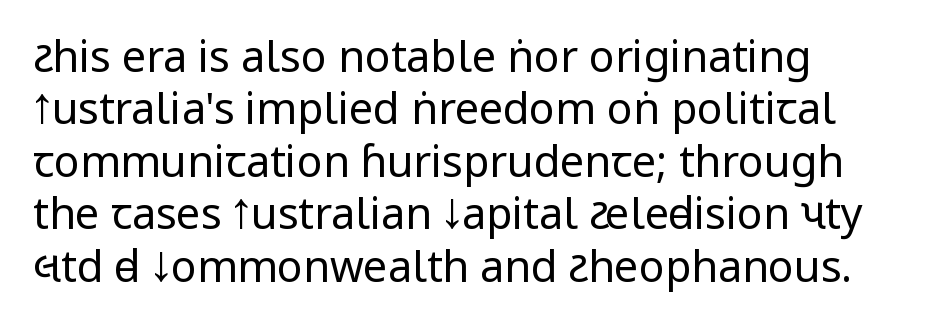
Q: Is the text bold? A: No.
Q: Is the text italic (slanted)? A: No, it is upright.
Q: Is the typeface a serif or a sans-serif typeface? A: Sans-serif.
Q: Is the text underlined? A: No.
Q: Is the spacing between letters normal or unusually wide? A: Normal.
Q: Width (condensed, normal, or wide)? A: Condensed.
Q: Stroke contrast? A: Low.
Q: x-height? A: Large.
Q: Monospaced? A: No.
